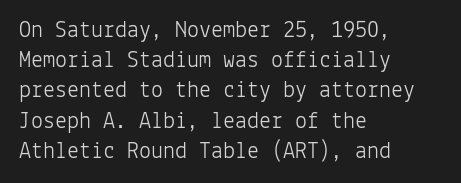
Q: Is the text bold? A: No.
Q: Is the text italic (slanted)? A: No, it is upright.
Q: Is the text underlined? A: No.
Q: How is the paragraph aligned? A: Left-aligned.
Q: Is the spacing between letters normal or unusually wide? A: Normal.
Q: Is the spacing between lines tight, normal or loose? A: Normal.
